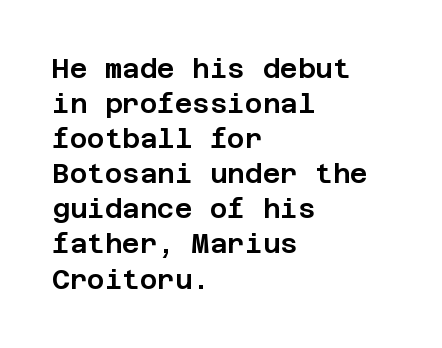
Q: Is the text italic (slanted)? A: No, it is upright.
Q: Is the text underlined? A: No.
Q: How is the paragraph aligned? A: Left-aligned.
Q: Is the spacing between letters normal or unusually wide? A: Normal.
Q: Is the spacing between lines tight, normal or loose? A: Normal.
